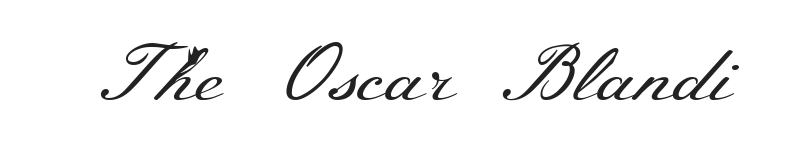
The image shows 79 px regular-weight, wide serif type; set normal letter spacing, not underlined; medium stroke contrast and a small x-height.
